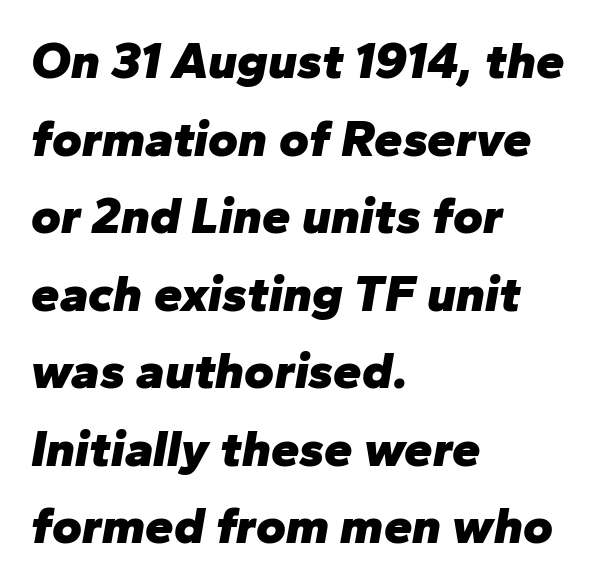
Q: Is the text bold? A: Yes.
Q: Is the text italic (slanted)? A: Yes, it leans right by about 10 degrees.
Q: Is the text underlined? A: No.
Q: How is the paragraph aligned? A: Left-aligned.
Q: Is the spacing between letters normal or unusually wide? A: Normal.
Q: Is the spacing between lines tight, normal or loose? A: Normal.
Q: Width (condensed, normal, or wide)? A: Normal.
Q: Stroke contrast? A: Low.
Q: x-height? A: Medium.
Q: Monospaced? A: No.
